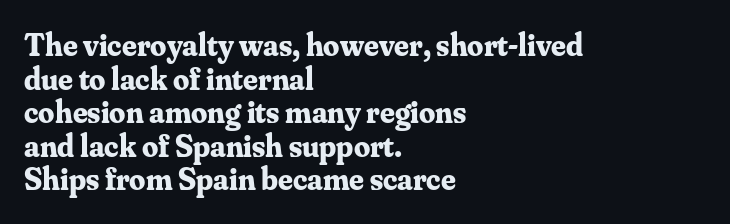
The image shows 32 px bold serif type, upright; set left-aligned, tight line spacing (1.05x), normal letter spacing, not underlined; medium stroke contrast and a small x-height.
